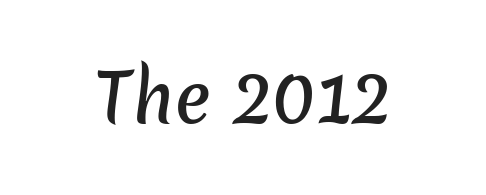
{"serif": "no", "width": "normal", "stroke_contrast": "low", "x_height": "medium", "monospaced": "no", "underline": "no", "letter_spacing": "normal", "letter_spacing_em": 0.0, "glyph_px": 68}
